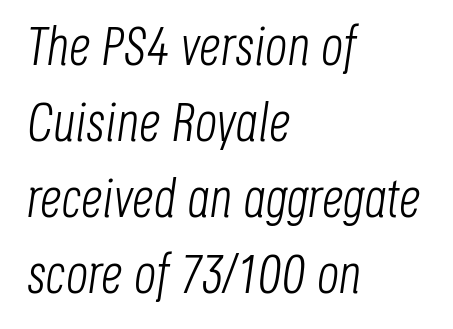
Q: Is the text bold? A: No.
Q: Is the text italic (slanted)? A: Yes, it leans right by about 8 degrees.
Q: Is the text underlined? A: No.
Q: How is the paragraph aligned? A: Left-aligned.
Q: Is the spacing between letters normal or unusually wide? A: Normal.
Q: Is the spacing between lines tight, normal or loose? A: Normal.
Q: Width (condensed, normal, or wide)? A: Condensed.
Q: Stroke contrast? A: Low.
Q: x-height? A: Large.
Q: Monospaced? A: No.
